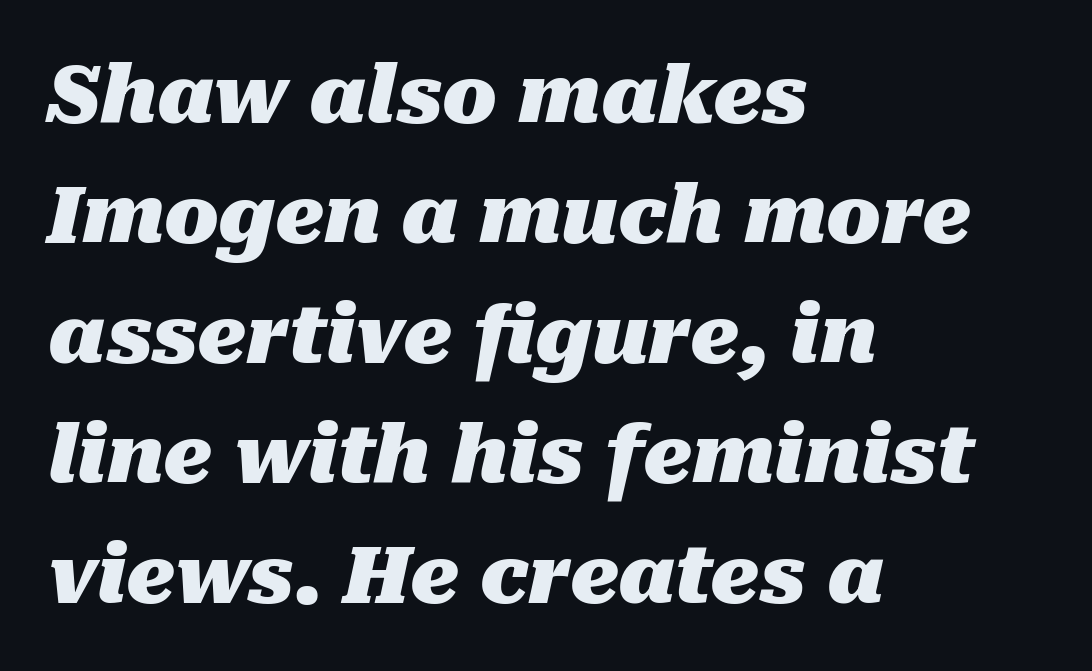
{"italic": "yes", "lean": "right", "slant_degrees": 10, "bold": "yes", "weight": "heavy", "width": "normal", "stroke_contrast": "medium", "x_height": "medium", "monospaced": "no", "underline": "no", "align": "left", "line_spacing": "normal", "line_spacing_ratio": 1.5, "letter_spacing": "normal", "letter_spacing_em": 0.0, "glyph_px": 80}
